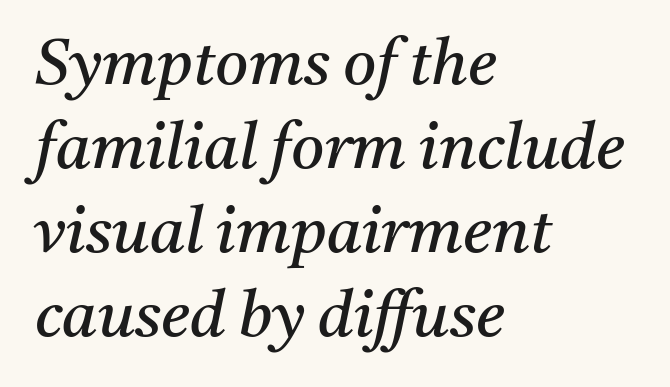
The image shows 64 px regular-weight serif type, italic (leaning right); set left-aligned, normal line spacing (1.31x), normal letter spacing, not underlined; medium stroke contrast and a medium x-height.
